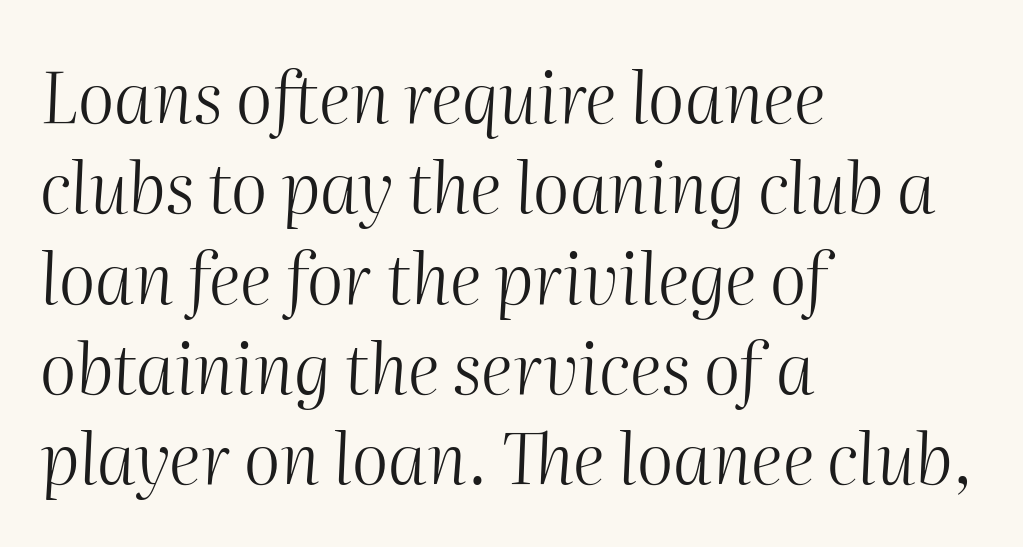
The image shows 70 px light type, italic (leaning right); set left-aligned, normal line spacing (1.29x), normal letter spacing, not underlined; medium stroke contrast and a medium x-height.
